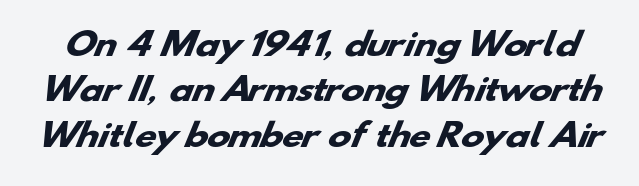
The letters advance in unequal steps, a hallmark of proportional type. Underlining? Definitely not there. The rows are spaced the way most documents space them. Heavy, bold letterforms. The gaps between neighbouring characters are ordinary and unremarkable.
